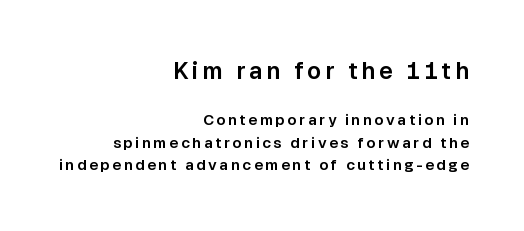
Q: Is the text italic (slanted)? A: No, it is upright.
Q: Is the text underlined? A: No.
Q: How is the paragraph aligned? A: Right-aligned.
Q: Is the spacing between lines tight, normal or loose? A: Normal.
Q: Which block of text is set in a larger size, the first (top) or the second (bottom)? A: The first (top) one.
